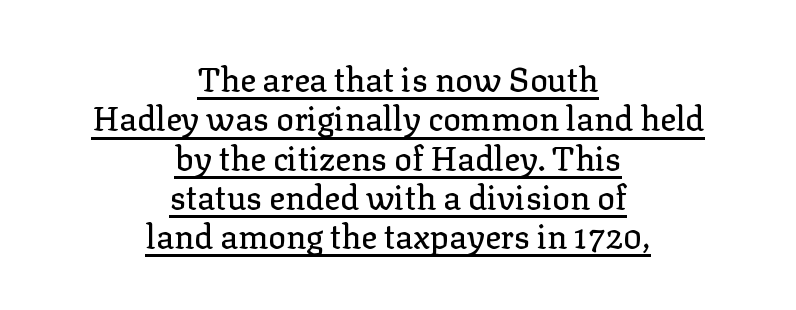
The image shows 33 px serif type, upright; set centered, line spacing 1.19x, normal letter spacing, underlined; low stroke contrast and a medium x-height.
